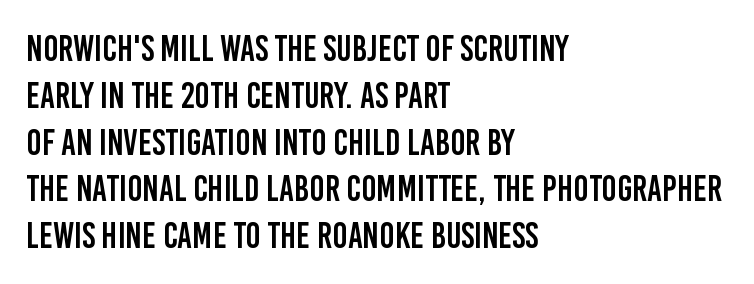
{"serif": "no", "italic": "no", "width": "condensed", "stroke_contrast": "low", "x_height": "large", "monospaced": "no", "underline": "no", "align": "left", "line_spacing": "normal", "line_spacing_ratio": 1.3, "letter_spacing": "normal", "letter_spacing_em": 0.0, "glyph_px": 36}
